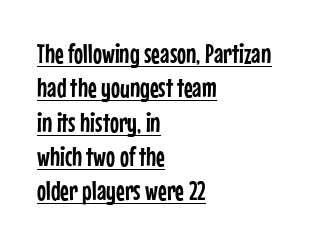
{"italic": "no", "underline": "yes", "align": "left", "line_spacing": "normal", "line_spacing_ratio": 1.27, "letter_spacing": "normal", "letter_spacing_em": 0.0, "glyph_px": 27}
